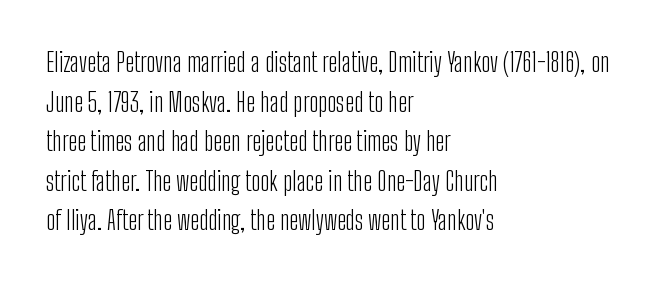
The image shows 26 px text type, upright; set left-aligned, normal line spacing (1.52x), normal letter spacing, not underlined.
